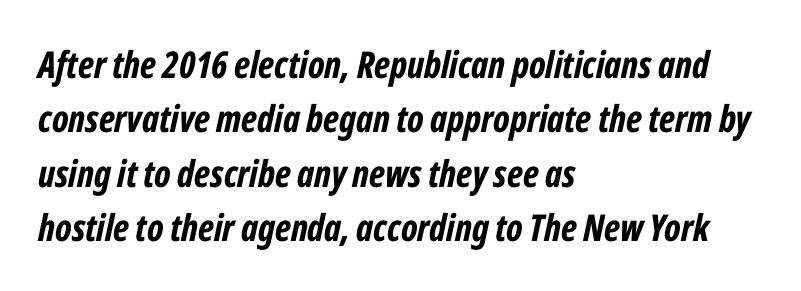
Q: Is the text bold? A: Yes.
Q: Is the text italic (slanted)? A: Yes, it leans right by about 12 degrees.
Q: Is the text underlined? A: No.
Q: How is the paragraph aligned? A: Left-aligned.
Q: Is the spacing between letters normal or unusually wide? A: Normal.
Q: Is the spacing between lines tight, normal or loose? A: Normal.
Q: Width (condensed, normal, or wide)? A: Condensed.
Q: Stroke contrast? A: Low.
Q: x-height? A: Medium.
Q: Monospaced? A: No.
